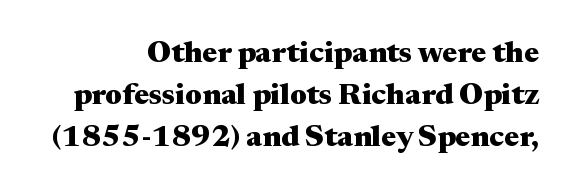
The image shows 30 px heavy, wide serif type, upright; set right-aligned, normal line spacing (1.4x), normal letter spacing, not underlined; medium stroke contrast and a medium x-height.
